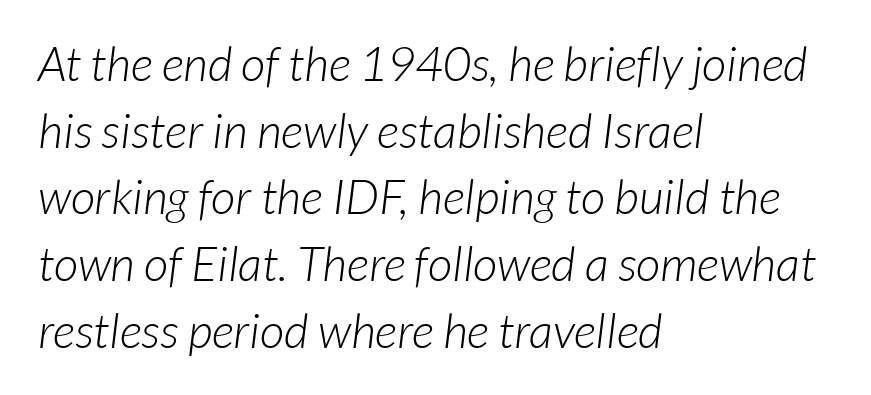
{"serif": "no", "bold": "no", "weight": "light", "width": "normal", "stroke_contrast": "low", "x_height": "medium", "monospaced": "no", "underline": "no", "align": "left", "line_spacing": "normal", "line_spacing_ratio": 1.39, "letter_spacing": "normal", "letter_spacing_em": 0.0, "glyph_px": 48}
